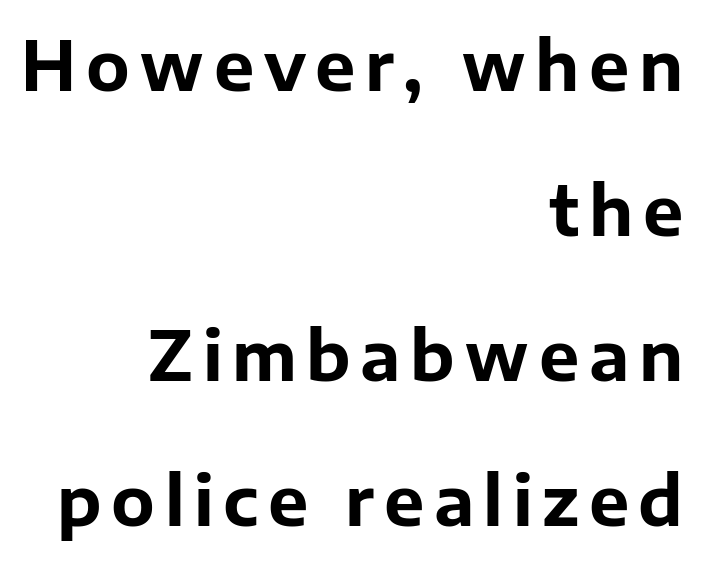
Q: Is the text bold? A: Yes.
Q: Is the text italic (slanted)? A: No, it is upright.
Q: Is the typeface a serif or a sans-serif typeface? A: Sans-serif.
Q: Is the text underlined? A: No.
Q: How is the paragraph aligned? A: Right-aligned.
Q: Is the spacing between lines tight, normal or loose? A: Loose.
Q: Width (condensed, normal, or wide)? A: Normal.
Q: Stroke contrast? A: Low.
Q: x-height? A: Medium.
Q: Monospaced? A: No.
